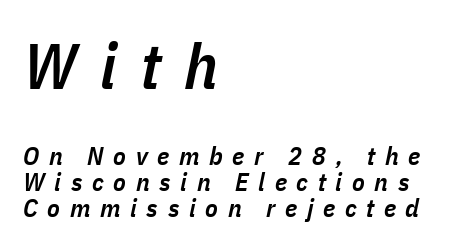
Q: Is the text bold? A: Semi-bold.
Q: Is the text italic (slanted)? A: Yes, it leans right by about 11 degrees.
Q: Is the text underlined? A: No.
Q: How is the paragraph aligned? A: Left-aligned.
Q: Is the spacing between letters normal or unusually wide? A: Unusually wide.
Q: Is the spacing between lines tight, normal or loose? A: Tight.
Q: Which block of text is set in a larger size, the first (top) or the second (bottom)? A: The first (top) one.
Q: Width (condensed, normal, or wide)? A: Condensed.
Q: Stroke contrast? A: Low.
Q: x-height? A: Medium.
Q: Monospaced? A: No.
